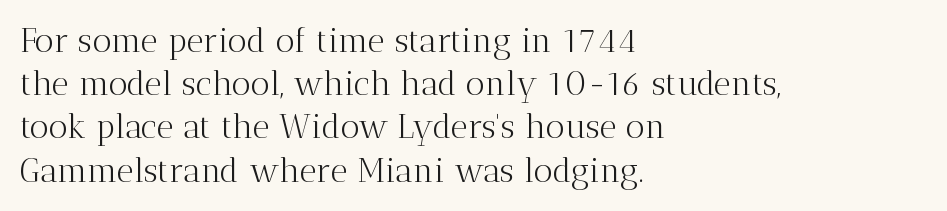
The typeface has the unassuming heft of standard copy or less. Clear beneath every line of the passage. Rows of type keep a routine distance in the vertical direction. Nothing unusual about the tracking: characters are spaced as the font intends. The glyphs in this specimen are seriffed.
